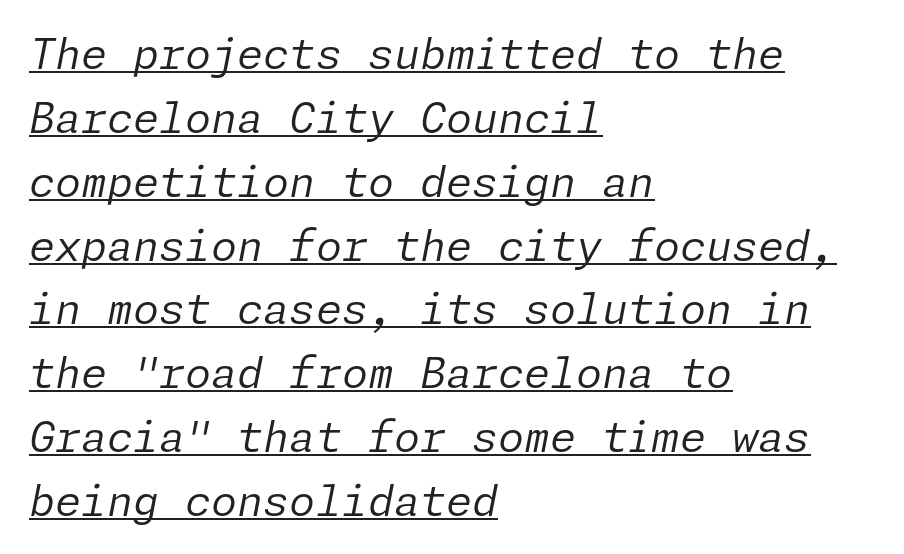
Q: Is the text bold? A: No.
Q: Is the text italic (slanted)? A: Yes, it leans right by about 11 degrees.
Q: Is the text underlined? A: Yes.
Q: How is the paragraph aligned? A: Left-aligned.
Q: Is the spacing between letters normal or unusually wide? A: Normal.
Q: Is the spacing between lines tight, normal or loose? A: Normal.
Q: Width (condensed, normal, or wide)? A: Normal.
Q: Stroke contrast? A: Low.
Q: x-height? A: Medium.
